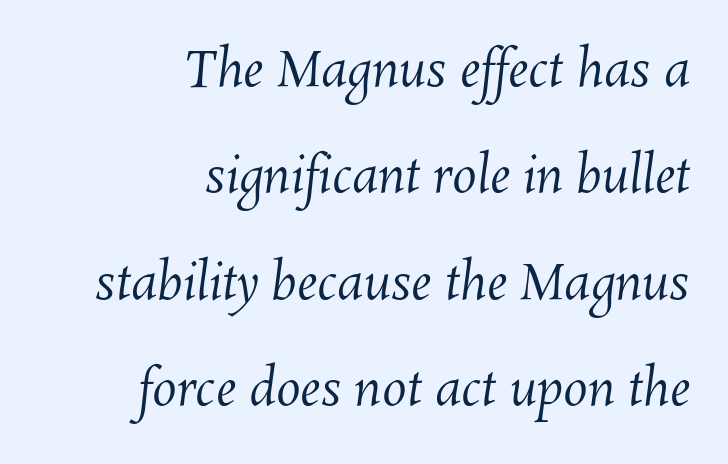
The image shows 49 px regular-weight type; set right-aligned, loose line spacing (2.17x), normal letter spacing, not underlined; medium stroke contrast and a medium x-height.
